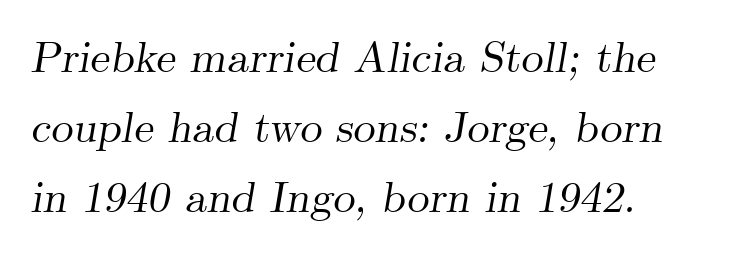
Q: Is the text italic (slanted)? A: Yes, it leans right by about 9 degrees.
Q: Is the typeface a serif or a sans-serif typeface? A: Serif.
Q: Is the text underlined? A: No.
Q: How is the paragraph aligned? A: Left-aligned.
Q: Is the spacing between letters normal or unusually wide? A: Normal.
Q: Is the spacing between lines tight, normal or loose? A: Normal.
Q: Width (condensed, normal, or wide)? A: Normal.
Q: Stroke contrast? A: Medium.
Q: x-height? A: Small.
Q: Monospaced? A: No.
